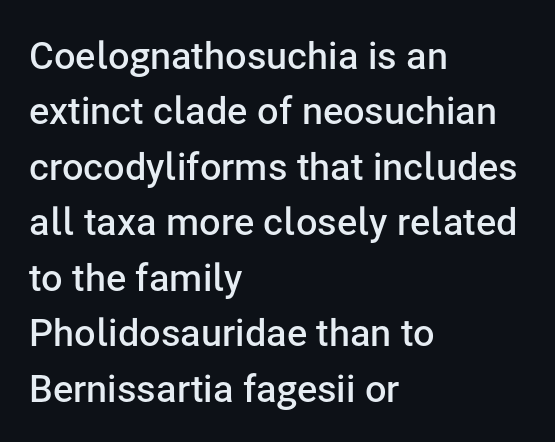
The image shows 38 px semibold sans-serif type, upright; set left-aligned, normal line spacing (1.46x), normal letter spacing, not underlined; low stroke contrast and a medium x-height.
